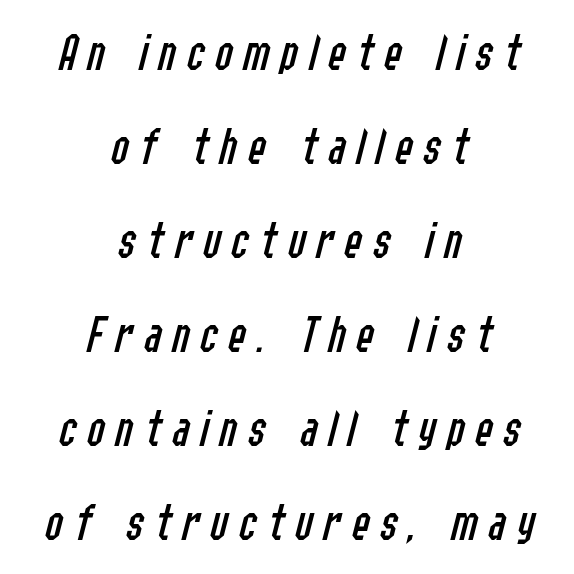
Q: Is the text bold? A: No.
Q: Is the text italic (slanted)? A: Yes, it leans right by about 14 degrees.
Q: Is the text underlined? A: No.
Q: How is the paragraph aligned? A: Centered.
Q: Width (condensed, normal, or wide)? A: Condensed.
Q: Stroke contrast? A: Low.
Q: x-height? A: Medium.
Q: Monospaced? A: No.
